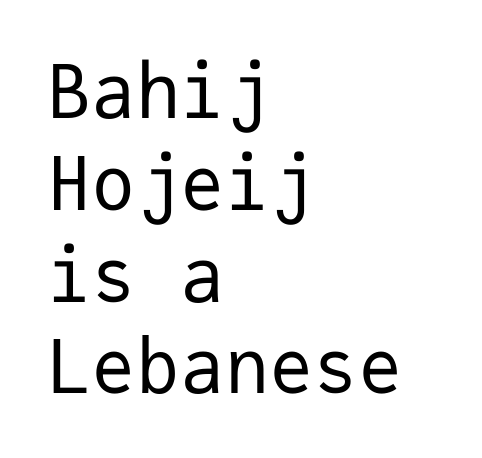
Each stroke keeps to a modest, everyday thickness or less. To sum up the face: it is a sans, with no serifs. The face used here is monospaced, like something from a code editor. A roman cut, with each character standing at attention. Leftover space on each line is placed entirely after the last word.
